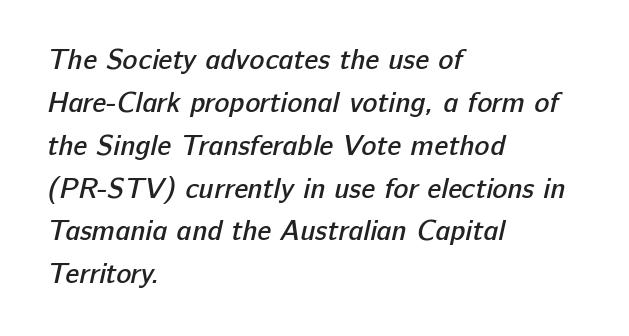
The rendering anchors every line to the left-hand side. Compared with typical paragraphs, the rows here are spaced about the same. A semibold gives these letters moderate extra thickness, short of bold. In terms of letterspacing, this is plain default setting. Rule under the text: the space is simply empty. Looks like regular typesetting: each glyph gets only the width it needs.
